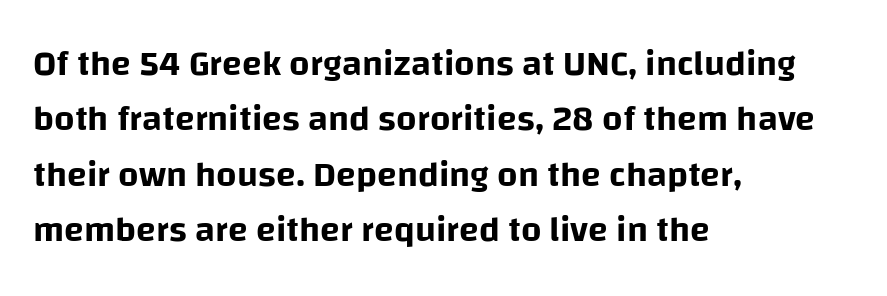
{"serif": "no", "italic": "no", "width": "normal", "stroke_contrast": "low", "x_height": "large", "monospaced": "no", "underline": "no", "align": "left", "line_spacing": "normal", "line_spacing_ratio": 1.54, "letter_spacing": "normal", "letter_spacing_em": 0.0, "glyph_px": 36}
